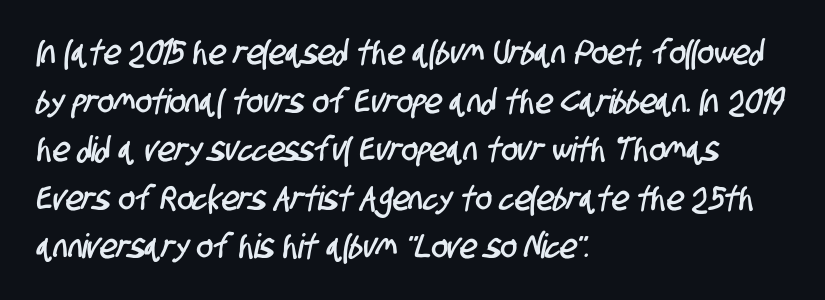
The passage shown is typed in a proportional face where columns would drift. No feet cap the strokes, marking this as sans-serif type. Observe the ordinary spacing: letters are neighbours, not strangers. Caption: multi-line text, flush left, ragged right. Students, observe: this is what conventionally led text looks like.
